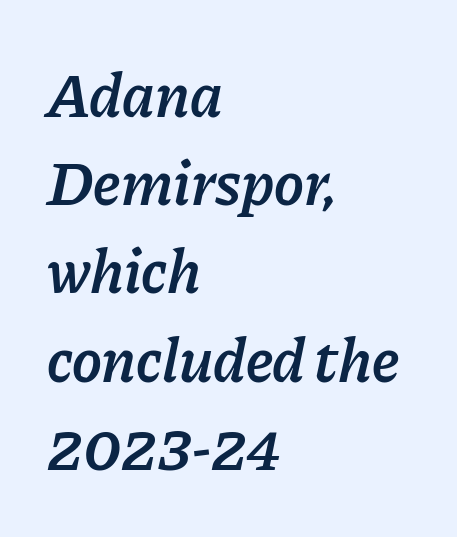
How would I describe the line gaps? Plain and ordinary. Nobody touched the tracking dial on this one. The text block is weighted toward the left margin, trailing off unevenly rightward. Only glyphs here, with clear space below each row.
